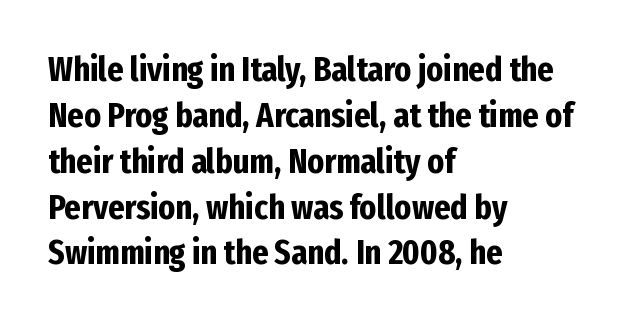
Tracking value appears to be zero — textbook default spacing. The lines in this sample share a left origin and differ only in where they stop. Its strokes are broad and dark, the hallmark of bold type. Here the designer chose a conventional face with non-uniform glyph widths.
